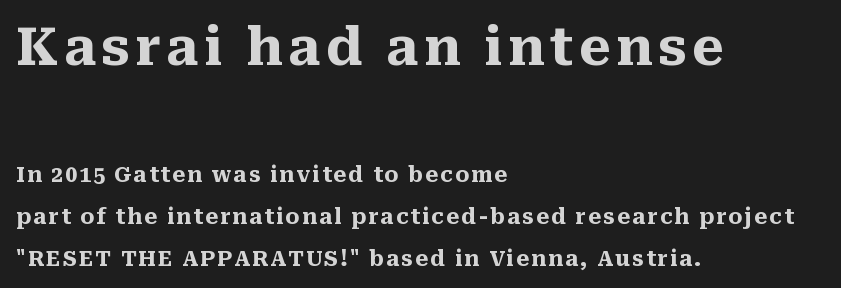
These words are printed bold, with thick strokes throughout. This sample uses a serif face. The passage shown stacks its lines with a broad gap. Just letters on the line, the space beneath them empty. Characters remain perfectly vertical along every line. Here the designer chose a conventional face with non-uniform glyph widths.
